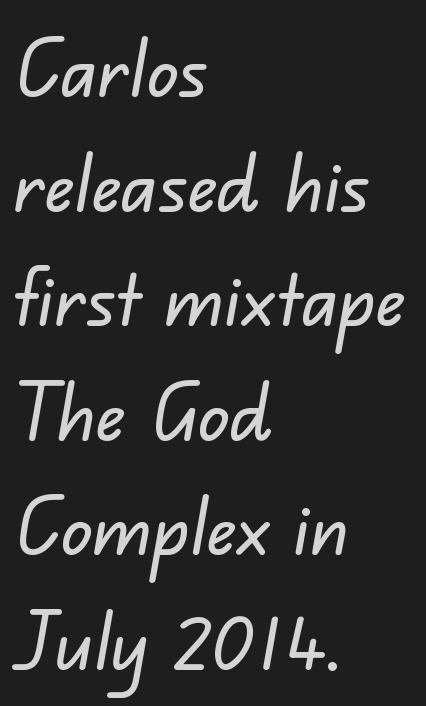
The image shows 79 px sans-serif type; set left-aligned, normal line spacing (1.45x), normal letter spacing, not underlined; low stroke contrast and a small x-height.
